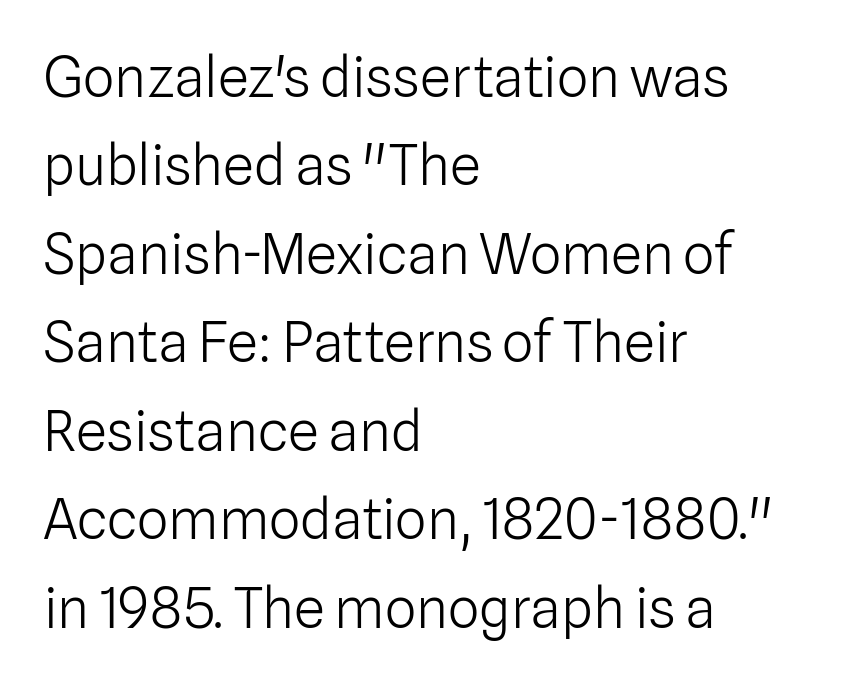
{"serif": "no", "italic": "no", "bold": "no", "weight": "light", "width": "normal", "stroke_contrast": "low", "x_height": "medium", "monospaced": "no", "underline": "no", "align": "left", "line_spacing": "normal", "line_spacing_ratio": 1.58, "letter_spacing": "normal", "letter_spacing_em": 0.0, "glyph_px": 56}
